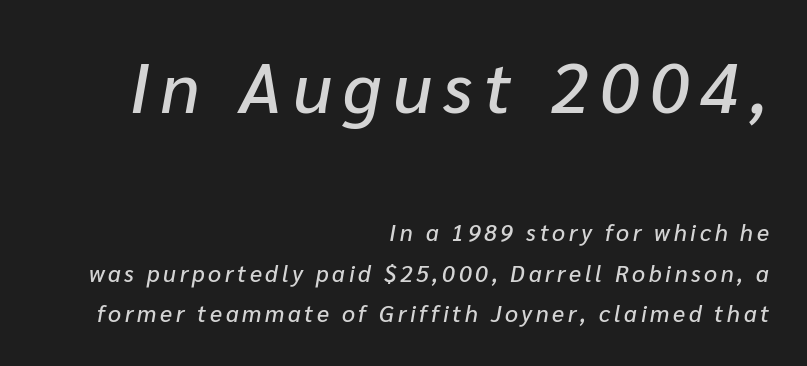
{"italic": "yes", "lean": "right", "slant_degrees": 10, "width": "normal", "stroke_contrast": "low", "x_height": "medium", "monospaced": "no", "underline": "no", "align": "right", "line_spacing_ratio": 1.75, "larger_block": "first", "size_ratio": 3.04, "glyph_px": 70}
